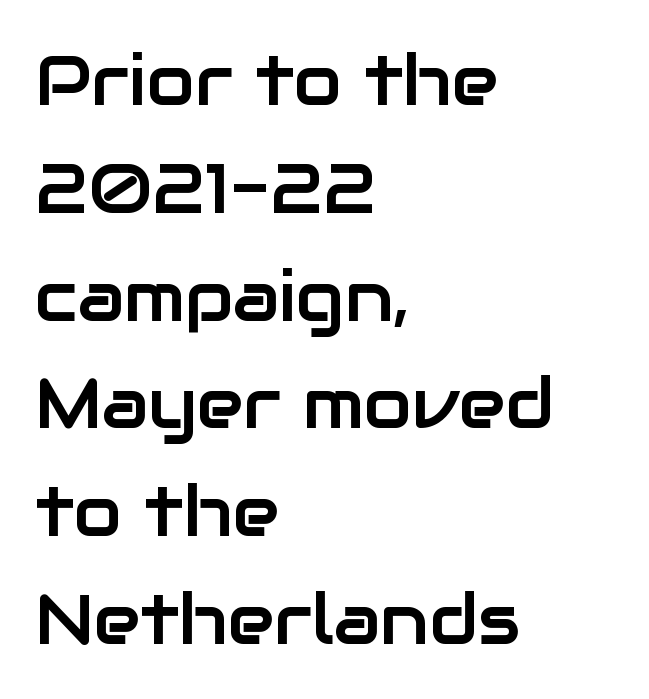
The image shows 70 px sans-serif type, upright; set left-aligned, normal line spacing (1.54x), normal letter spacing, not underlined; low stroke contrast and a medium x-height.
